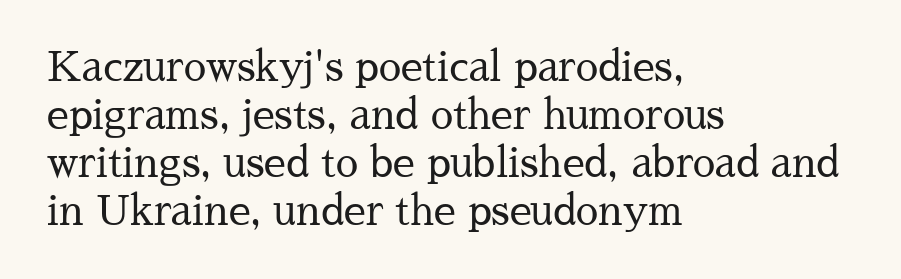
The image shows 40 px regular-weight serif type, upright; set left-aligned, line spacing 1.2x, normal letter spacing, not underlined; medium stroke contrast and a medium x-height.
